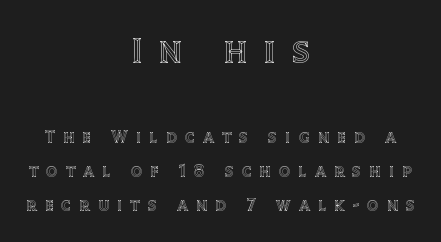
The image shows 37 px text type, upright; set centered, line spacing 1.88x, unusually wide letter spacing (+0.45 em), not underlined; the first (top) block is 2.06x larger; a large x-height.
